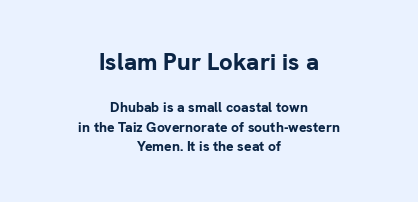
The image shows 24 px bold type, upright; set centered, normal line spacing (1.38x), normal letter spacing, not underlined; the first (top) block is 1.71x larger.
